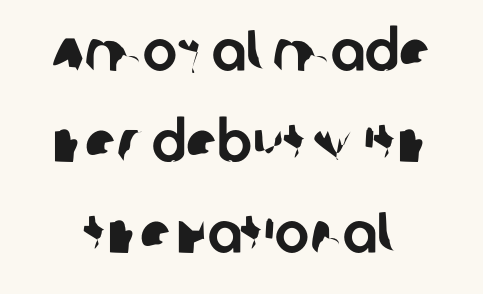
I'd call this a sans setting — the letters go barefoot. The line-height multiplier appears to be the usual default. Default kerning and tracking; the words read as compact shapes. The zone under the glyphs is completely vacant. Do the characters align in a grid? No, the font is proportional.
